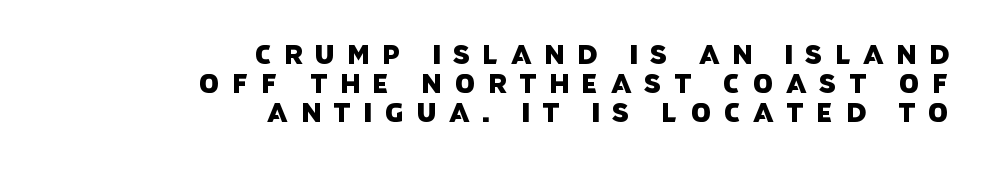
Q: Is the text underlined? A: No.
Q: How is the paragraph aligned? A: Right-aligned.
Q: Is the spacing between letters normal or unusually wide? A: Unusually wide.
Q: Is the spacing between lines tight, normal or loose? A: Tight.
